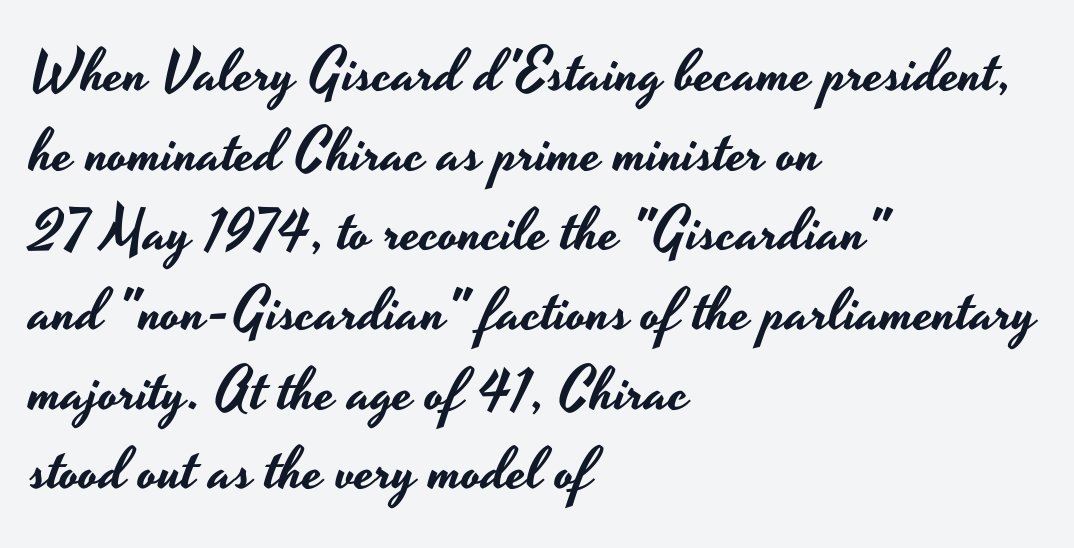
Q: Is the text italic (slanted)? A: Yes.
Q: Is the typeface a serif or a sans-serif typeface? A: Sans-serif.
Q: Is the text underlined? A: No.
Q: How is the paragraph aligned? A: Left-aligned.
Q: Is the spacing between letters normal or unusually wide? A: Normal.
Q: Is the spacing between lines tight, normal or loose? A: Normal.
Q: Width (condensed, normal, or wide)? A: Wide.
Q: Stroke contrast? A: Low.
Q: x-height? A: Small.
Q: Monospaced? A: No.
